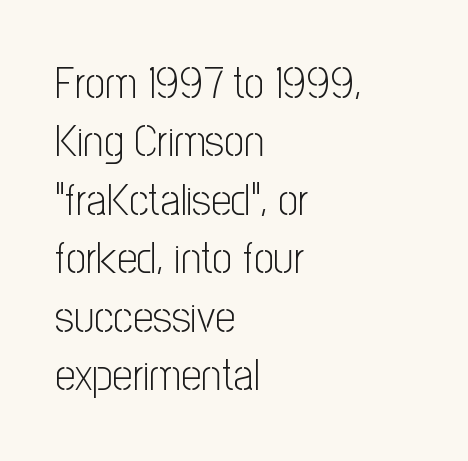
The image shows 45 px light, condensed sans-serif type, upright; set left-aligned, normal line spacing (1.3x), normal letter spacing, not underlined; low stroke contrast and a medium x-height.
